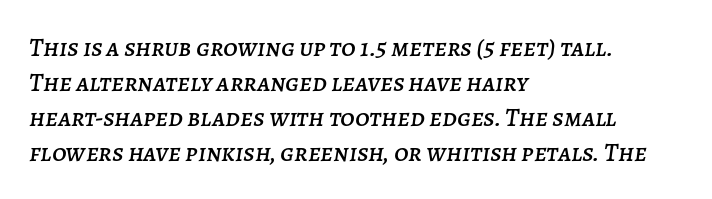
Q: Is the text italic (slanted)? A: Yes, it leans right by about 7 degrees.
Q: Is the text underlined? A: No.
Q: How is the paragraph aligned? A: Left-aligned.
Q: Is the spacing between letters normal or unusually wide? A: Normal.
Q: Is the spacing between lines tight, normal or loose? A: Normal.
